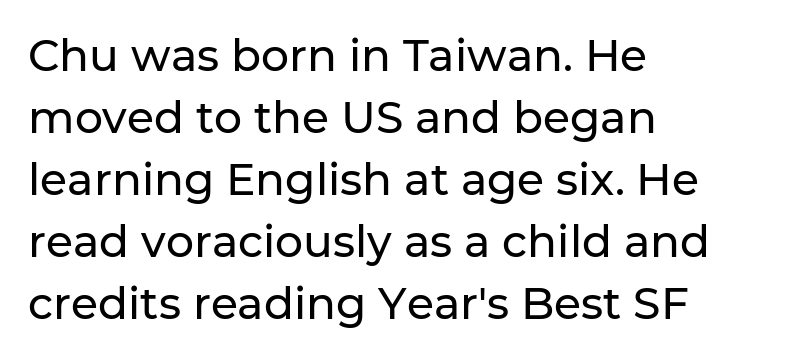
Students, note that the glyphs here touch the page at normal intervals. This is roman type, the default non-slanted kind. The designer left line spacing at the default. Each letter keeps its own natural width here, so spacing adapts to shape. The characters display no serif detailing; their extremities are plain.
